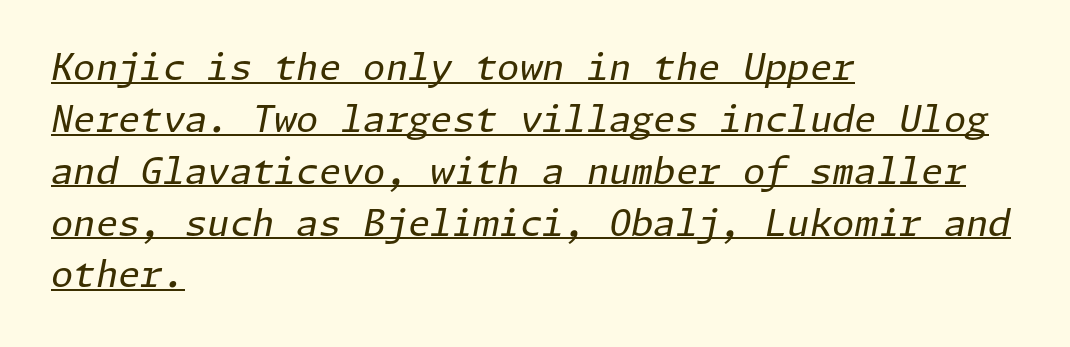
The passage is arranged the way most books set body copy — flush left. Caption: standard tracking, unaltered. Letters have the restrained weight of plain body copy at most. You can see a thin bar hugging the bottom of the glyphs. Does the leading feel generous? No, just average.
